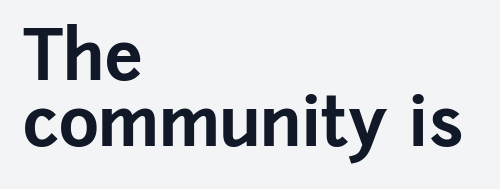
What's the leading like? Squeezed, with rows nearly overlapping. This sample is left-justified, so line endings fall wherever the words run out. Descenders are the only things crossing below the line. Note the varied advance widths — an 'i' is clearly narrower than an 'm'. Type style note: lacks serifs. The passage shown is emphatically bold.
